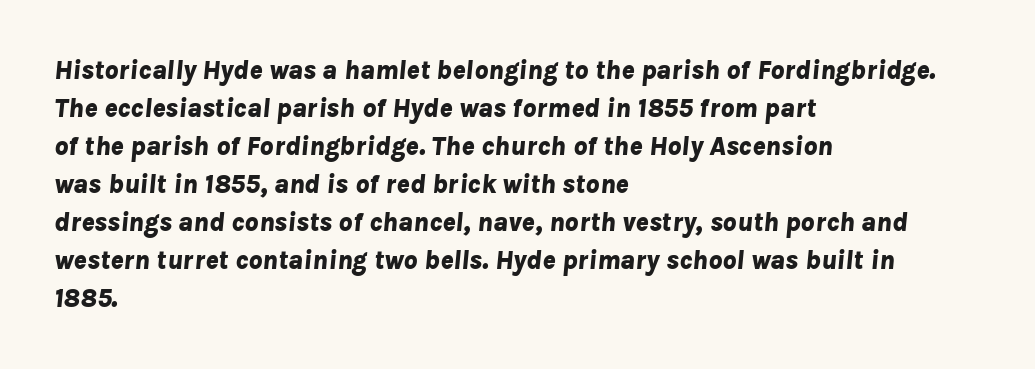
The zone under the glyphs is completely vacant. The whole block is typeset with a tilt. The vertical gap from one line to the next is medium. Strong, thick strokes mark this as bold type.
